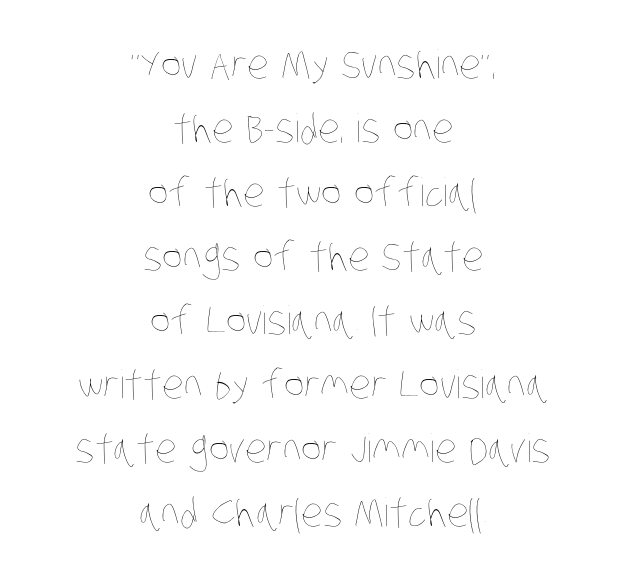
No heavy texture on the line: the type isn't bold. The space beneath each line is pristine and unruled. The setting favours the middle, as headings and verse often do. Short note: letters normally spaced.
